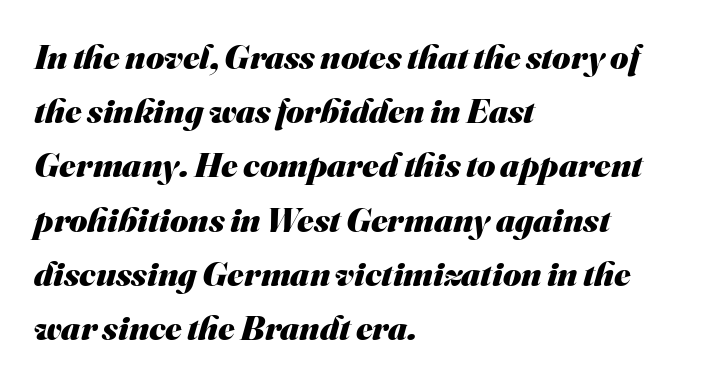
Q: Is the text bold? A: Yes.
Q: Is the typeface a serif or a sans-serif typeface? A: Sans-serif.
Q: Is the text underlined? A: No.
Q: How is the paragraph aligned? A: Left-aligned.
Q: Is the spacing between letters normal or unusually wide? A: Normal.
Q: Is the spacing between lines tight, normal or loose? A: Normal.
Q: Width (condensed, normal, or wide)? A: Normal.
Q: Stroke contrast? A: Medium.
Q: x-height? A: Small.
Q: Monospaced? A: No.
